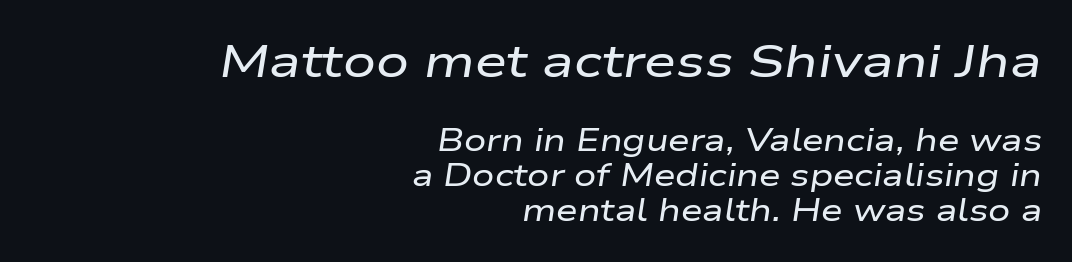
Compared with a flush-left layout, this one pins lines to the opposite, right side. These two chunks differ in scale, with the top chunk taking the larger measure. Slant detected: the letters are inclined. Type without underlining.
